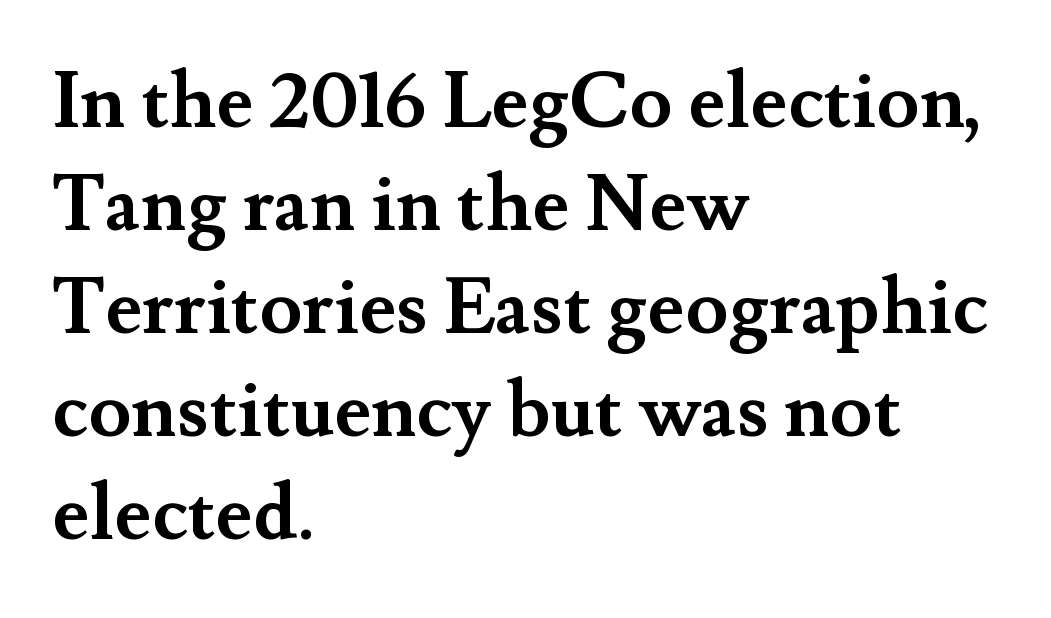
The foot of each line stays bare and open. Tracking value appears to be zero — textbook default spacing. In terms of letterform style, serifs are clearly present. The rendering uses natural spacing where letterforms have individual widths. Students, observe: this is what conventionally led text looks like.
